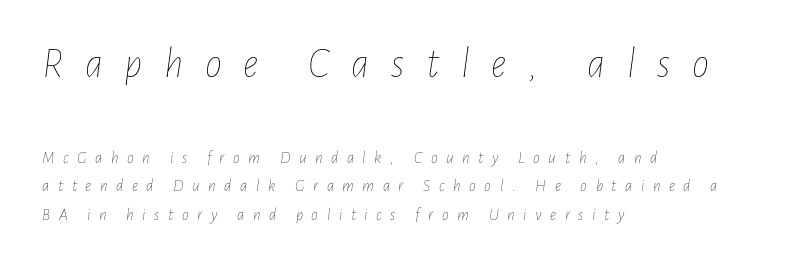
The image shows 43 px thin, condensed type, italic (leaning right); set left-aligned, normal line spacing (1.68x), unusually wide letter spacing (+0.5 em), not underlined; the first (top) block is 2.53x larger; low stroke contrast and a medium x-height.
